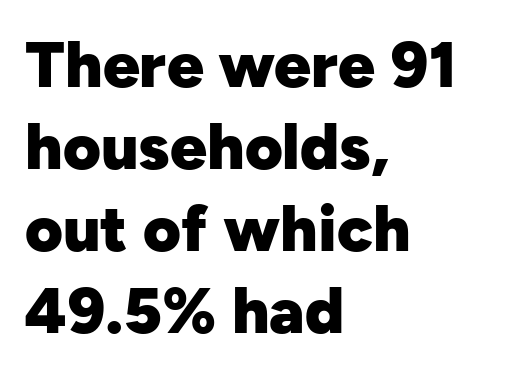
The image shows 65 px heavy sans-serif type, upright; set left-aligned, normal line spacing (1.26x), normal letter spacing, not underlined; low stroke contrast and a medium x-height.
